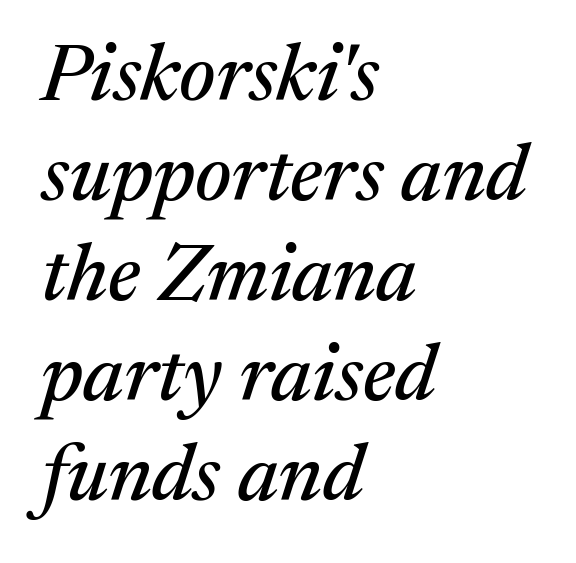
The image shows 80 px serif type, italic (leaning right); set left-aligned, normal line spacing (1.25x), normal letter spacing, not underlined; medium stroke contrast and a medium x-height.
